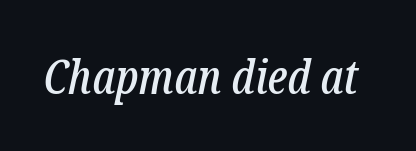
Q: Is the text italic (slanted)? A: Yes, it leans right by about 12 degrees.
Q: Is the typeface a serif or a sans-serif typeface? A: Serif.
Q: Is the text underlined? A: No.
Q: Is the spacing between letters normal or unusually wide? A: Normal.
Q: Width (condensed, normal, or wide)? A: Condensed.
Q: Stroke contrast? A: Low.
Q: x-height? A: Medium.
Q: Monospaced? A: No.
